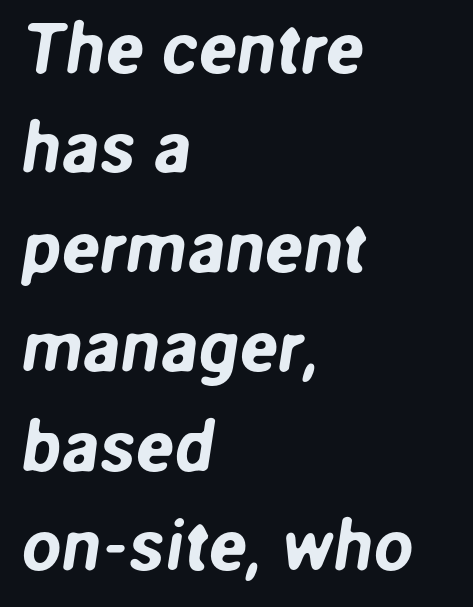
{"serif": "no", "width": "normal", "stroke_contrast": "low", "x_height": "medium", "monospaced": "no", "underline": "no", "align": "left", "line_spacing": "normal", "line_spacing_ratio": 1.4, "letter_spacing": "normal", "letter_spacing_em": 0.0, "glyph_px": 71}
